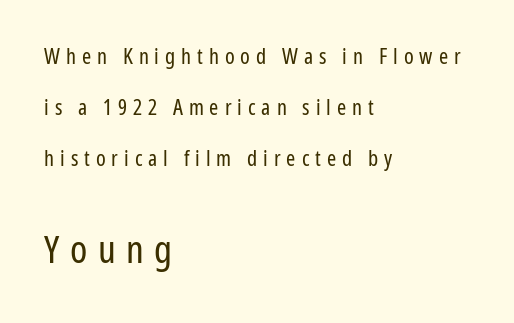
{"serif": "no", "italic": "no", "bold": "no", "weight": "regular", "width": "condensed", "stroke_contrast": "low", "x_height": "medium", "monospaced": "no", "underline": "no", "align": "left", "line_spacing": "loose", "line_spacing_ratio": 2.31, "letter_spacing": "wide", "letter_spacing_em": 0.27, "larger_block": "second", "size_ratio": 1.77, "glyph_px": 39}
